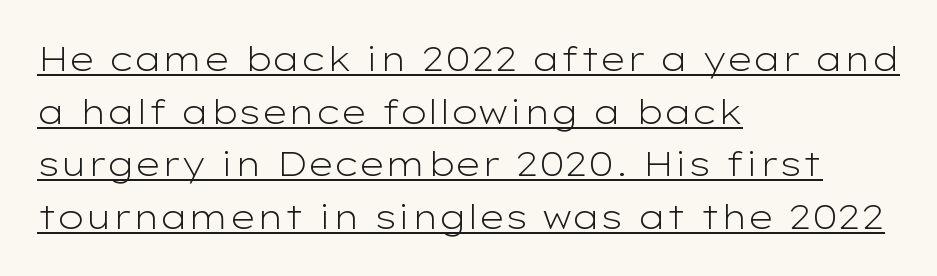
Unbolded letterforms with no extra heft. The face used here appears with an underline applied. These lines are rendered in a variable-pitch font. Observe the absence of serifs on each vertical stroke in this sample. Notice how the passage keeps a crisp vertical edge on the left only.
